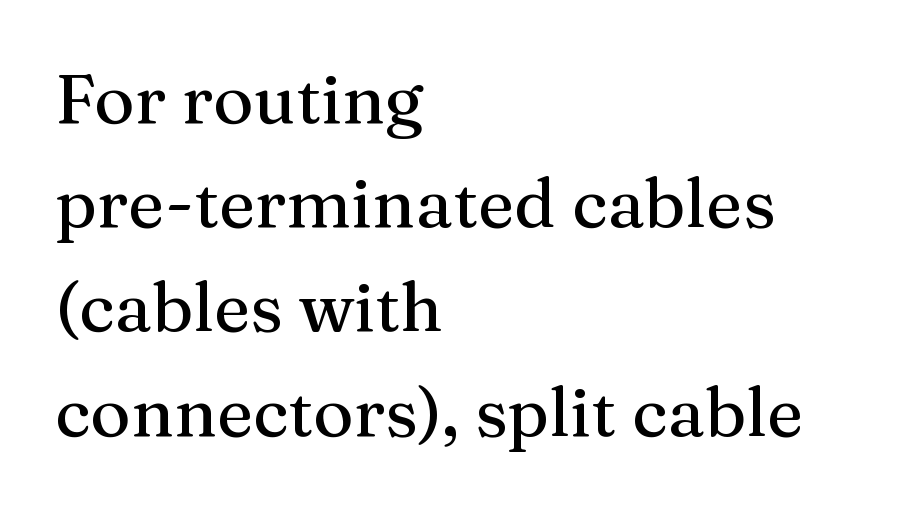
Q: Is the text italic (slanted)? A: No, it is upright.
Q: Is the typeface a serif or a sans-serif typeface? A: Serif.
Q: Is the text underlined? A: No.
Q: How is the paragraph aligned? A: Left-aligned.
Q: Is the spacing between letters normal or unusually wide? A: Normal.
Q: Is the spacing between lines tight, normal or loose? A: Normal.
Q: Width (condensed, normal, or wide)? A: Normal.
Q: Stroke contrast? A: Medium.
Q: x-height? A: Medium.
Q: Monospaced? A: No.
